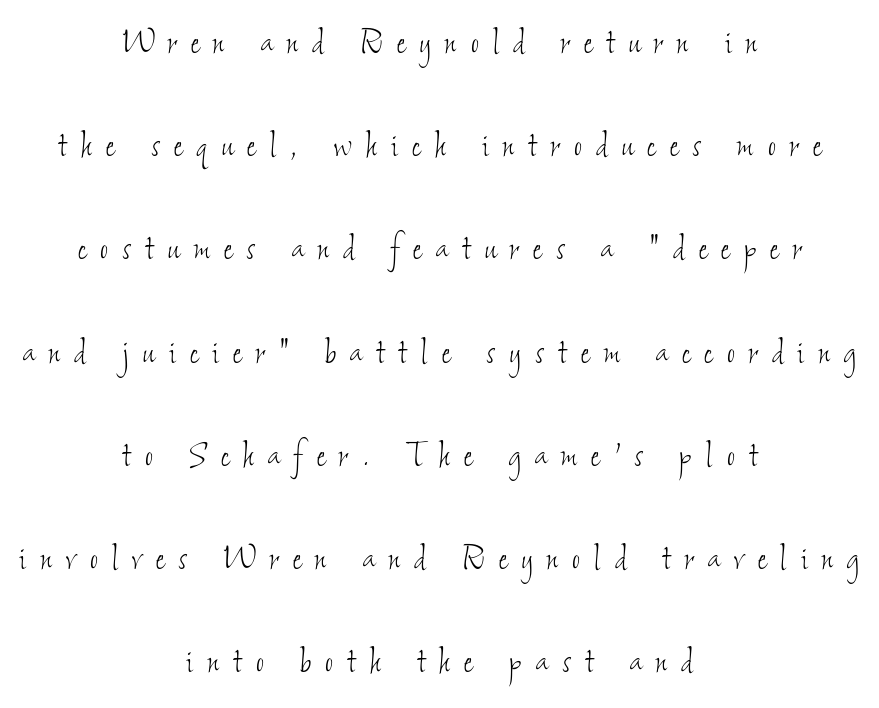
{"bold": "no", "weight": "thin", "width": "condensed", "stroke_contrast": "low", "x_height": "small", "monospaced": "no", "underline": "no", "align": "center", "line_spacing": "loose", "line_spacing_ratio": 2.4, "letter_spacing": "wide", "letter_spacing_em": 0.33, "glyph_px": 43}
